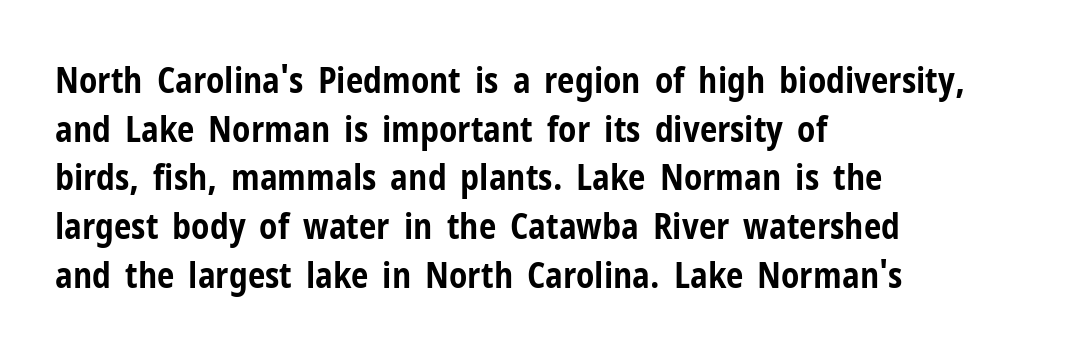
Q: Is the text bold? A: Yes.
Q: Is the text italic (slanted)? A: No, it is upright.
Q: Is the typeface a serif or a sans-serif typeface? A: Sans-serif.
Q: Is the text underlined? A: No.
Q: How is the paragraph aligned? A: Left-aligned.
Q: Is the spacing between letters normal or unusually wide? A: Normal.
Q: Is the spacing between lines tight, normal or loose? A: Normal.
Q: Width (condensed, normal, or wide)? A: Condensed.
Q: Stroke contrast? A: Low.
Q: x-height? A: Medium.
Q: Monospaced? A: No.
